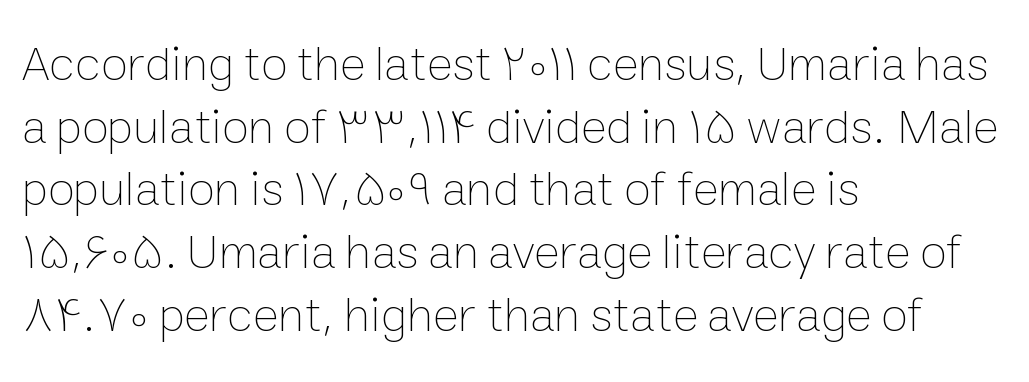
{"italic": "no", "bold": "no", "weight": "thin", "width": "normal", "stroke_contrast": "low", "x_height": "medium", "monospaced": "no", "underline": "no", "align": "left", "line_spacing": "normal", "line_spacing_ratio": 1.28, "letter_spacing": "normal", "letter_spacing_em": 0.0, "glyph_px": 49}
